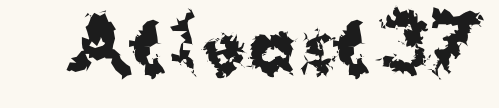
Q: Is the text bold? A: Yes.
Q: Is the text italic (slanted)? A: No, it is upright.
Q: Is the typeface a serif or a sans-serif typeface? A: Sans-serif.
Q: Is the text underlined? A: No.
Q: Is the spacing between letters normal or unusually wide? A: Normal.
Q: Width (condensed, normal, or wide)? A: Normal.
Q: Stroke contrast? A: Medium.
Q: x-height? A: Medium.
Q: Monospaced? A: No.
